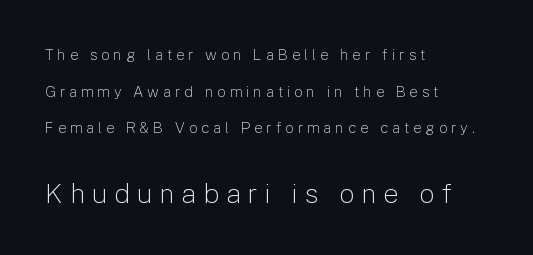
The image shows 27 px text type, upright; set left-aligned, loose line spacing (2.45x), unusually wide letter spacing (+0.26 em), not underlined; the second (bottom) block is 1.8x larger.
